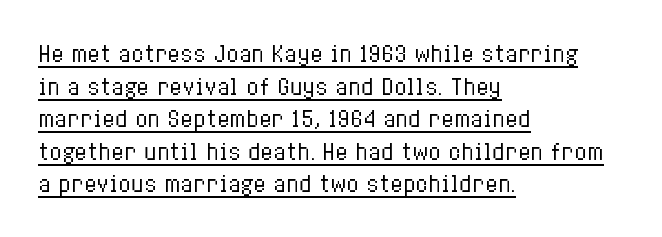
The image shows 21 px text type, upright; set left-aligned, normal line spacing (1.55x), normal letter spacing, underlined.
